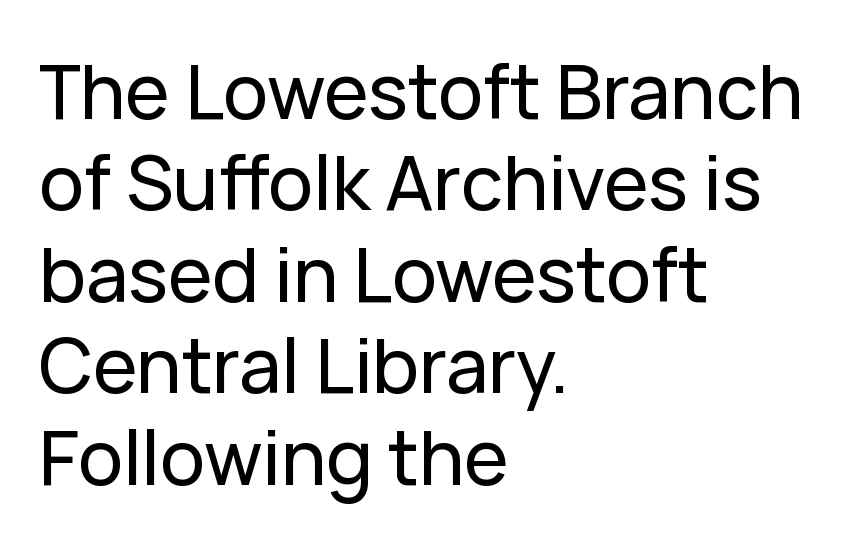
Q: Is the text italic (slanted)? A: No, it is upright.
Q: Is the typeface a serif or a sans-serif typeface? A: Sans-serif.
Q: Is the text underlined? A: No.
Q: How is the paragraph aligned? A: Left-aligned.
Q: Is the spacing between letters normal or unusually wide? A: Normal.
Q: Width (condensed, normal, or wide)? A: Normal.
Q: Stroke contrast? A: Low.
Q: x-height? A: Medium.
Q: Monospaced? A: No.
